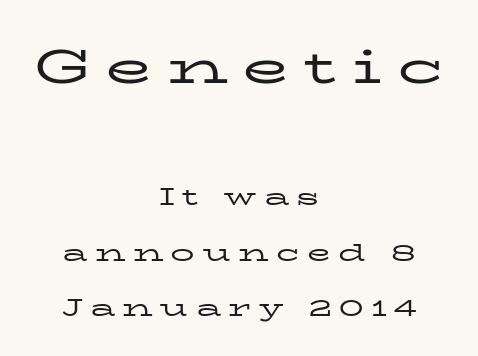
Q: Is the text bold? A: No.
Q: Is the text italic (slanted)? A: No, it is upright.
Q: Is the typeface a serif or a sans-serif typeface? A: Serif.
Q: Is the text underlined? A: No.
Q: How is the paragraph aligned? A: Centered.
Q: Is the spacing between letters normal or unusually wide? A: Unusually wide.
Q: Is the spacing between lines tight, normal or loose? A: Loose.
Q: Which block of text is set in a larger size, the first (top) or the second (bottom)? A: The first (top) one.
Q: Width (condensed, normal, or wide)? A: Wide.
Q: Stroke contrast? A: Low.
Q: x-height? A: Medium.
Q: Monospaced? A: No.
